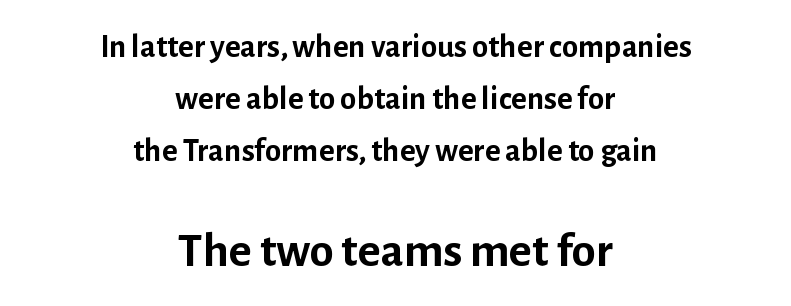
The image shows 49 px semibold sans-serif type, upright; set centered, normal line spacing (1.58x), normal letter spacing, not underlined; the second (bottom) block is 1.48x larger; low stroke contrast and a medium x-height.
